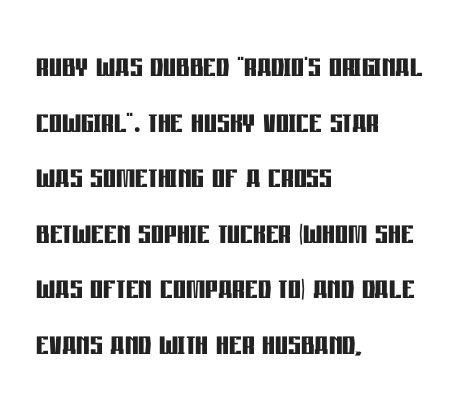
Q: Is the text bold? A: Yes.
Q: Is the text italic (slanted)? A: No, it is upright.
Q: Is the typeface a serif or a sans-serif typeface? A: Sans-serif.
Q: Is the text underlined? A: No.
Q: How is the paragraph aligned? A: Left-aligned.
Q: Is the spacing between letters normal or unusually wide? A: Normal.
Q: Is the spacing between lines tight, normal or loose? A: Normal.
Q: Width (condensed, normal, or wide)? A: Condensed.
Q: Stroke contrast? A: Low.
Q: x-height? A: Large.
Q: Monospaced? A: No.
